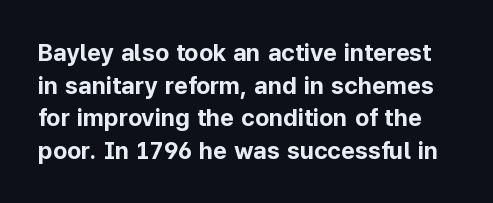
A clean baseline with only descenders dipping below it. Default kerning and tracking; the words read as compact shapes. Compared with typical paragraphs, the rows here are spaced about the same. Weight check: bold — yes, fully. In terms of posture, this sample is upright.
